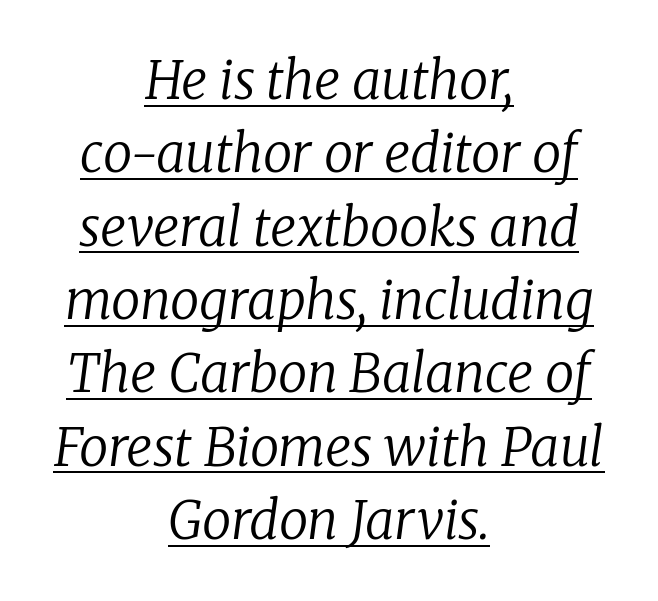
{"serif": "yes", "italic": "yes", "lean": "right", "slant_degrees": 8, "bold": "no", "weight": "regular", "width": "normal", "stroke_contrast": "low", "x_height": "medium", "monospaced": "no", "underline": "yes", "align": "center", "line_spacing": "normal", "line_spacing_ratio": 1.41, "letter_spacing": "normal", "letter_spacing_em": 0.0, "glyph_px": 52}
